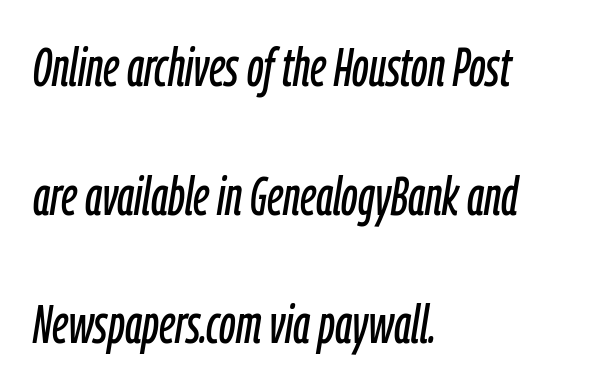
An italicized treatment has been applied to the whole sample. The text block is weighted toward the left margin, trailing off unevenly rightward. The foot of each line stays bare and open. This sample has the flowing, uneven cadence of proportional lettering. The tracking reads as untouched default to a designer's eye.
